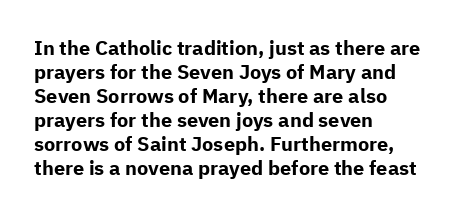
Posture: upright roman. Between one letter and the next there's only the usual sliver of space. Layout note: lines flush left. Clear beneath every line of the passage. The characters look thick and weighty, a clear bold.
